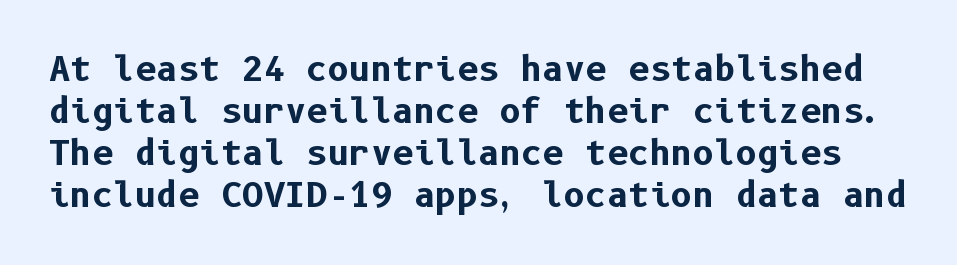
The image shows 33 px bold sans-serif type, upright; set normal line spacing (1.27x), normal letter spacing, not underlined; low stroke contrast and a medium x-height.
